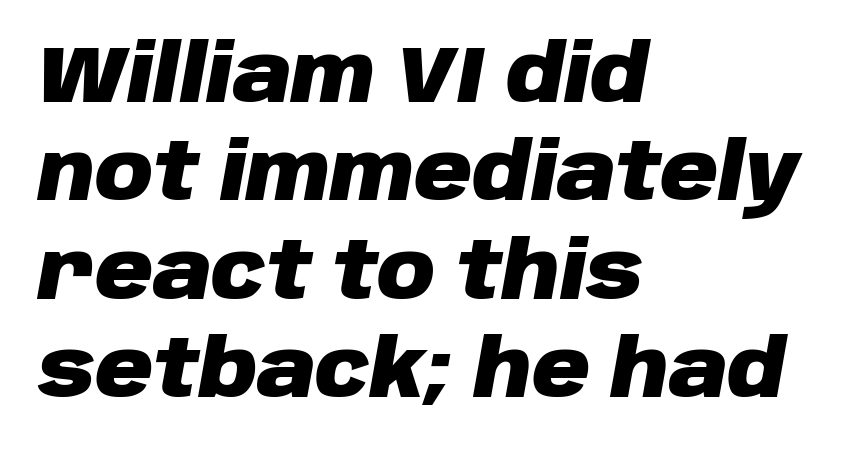
The image shows 80 px heavy type, italic (leaning right); set left-aligned, line spacing 1.23x, normal letter spacing, not underlined; low stroke contrast and a large x-height.
